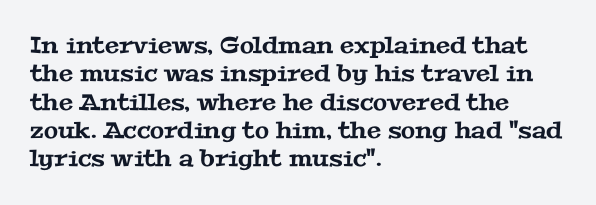
The image shows 23 px text type; set left-aligned, line spacing 1.23x, normal letter spacing, not underlined.
